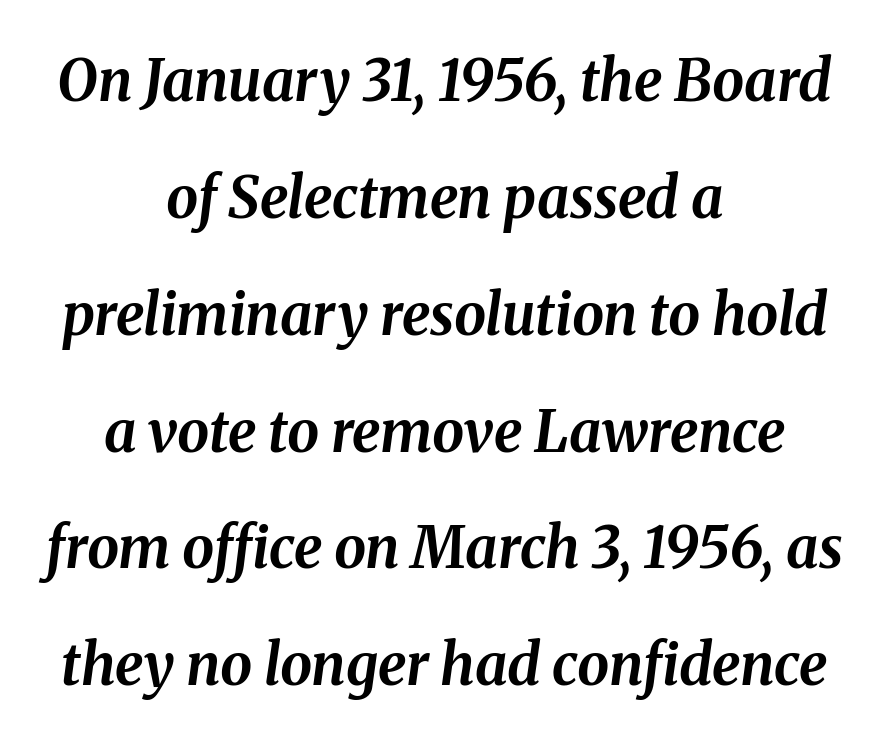
{"italic": "yes", "lean": "right", "slant_degrees": 8, "bold": "yes", "weight": "bold", "width": "normal", "stroke_contrast": "medium", "x_height": "medium", "monospaced": "no", "underline": "no", "align": "center", "line_spacing": "loose", "line_spacing_ratio": 2.05, "letter_spacing": "normal", "letter_spacing_em": 0.0, "glyph_px": 57}
